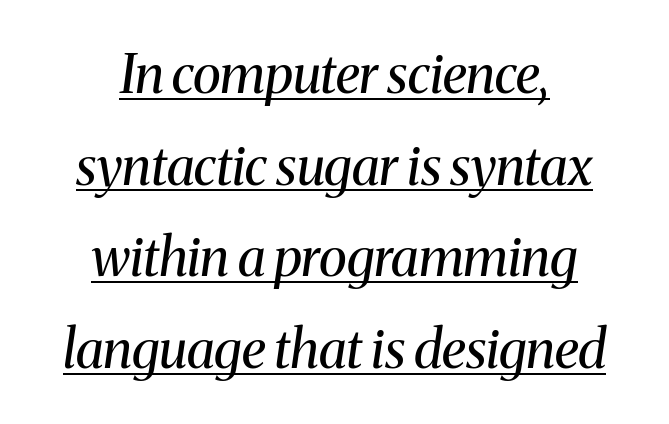
Q: Is the text bold? A: No.
Q: Is the text italic (slanted)? A: Yes, it leans right by about 8 degrees.
Q: Is the typeface a serif or a sans-serif typeface? A: Serif.
Q: Is the text underlined? A: Yes.
Q: How is the paragraph aligned? A: Centered.
Q: Is the spacing between letters normal or unusually wide? A: Normal.
Q: Width (condensed, normal, or wide)? A: Normal.
Q: Stroke contrast? A: Medium.
Q: x-height? A: Medium.
Q: Monospaced? A: No.
